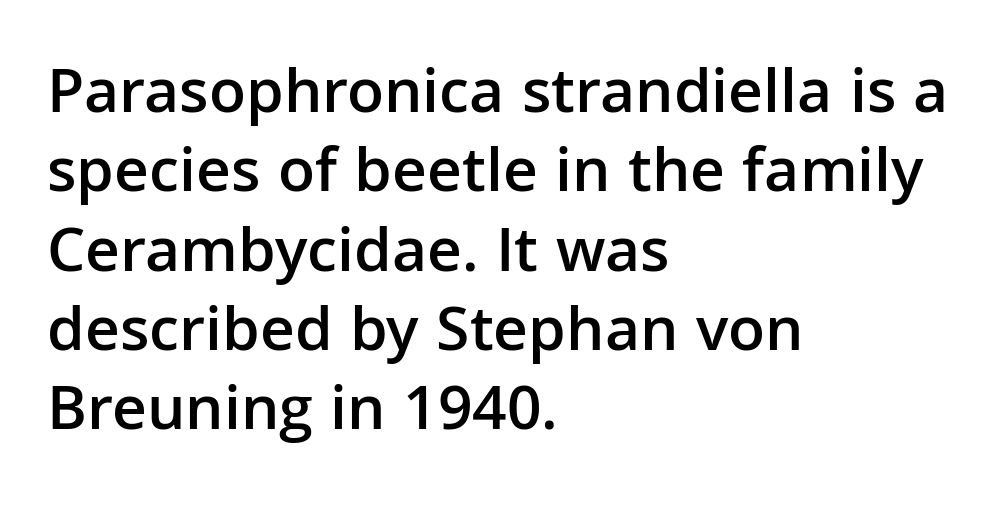
Q: Is the text bold? A: Semi-bold.
Q: Is the text italic (slanted)? A: No, it is upright.
Q: Is the typeface a serif or a sans-serif typeface? A: Sans-serif.
Q: Is the text underlined? A: No.
Q: How is the paragraph aligned? A: Left-aligned.
Q: Is the spacing between letters normal or unusually wide? A: Normal.
Q: Width (condensed, normal, or wide)? A: Normal.
Q: Stroke contrast? A: Low.
Q: x-height? A: Medium.
Q: Monospaced? A: No.
